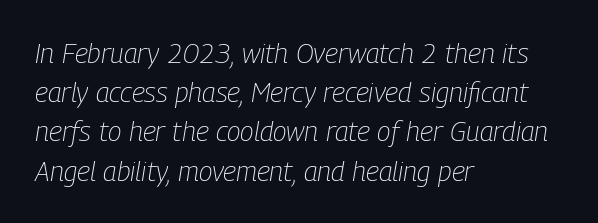
Q: Is the text bold? A: No.
Q: Is the text italic (slanted)? A: Yes, it leans right by about 9 degrees.
Q: Is the text underlined? A: No.
Q: How is the paragraph aligned? A: Left-aligned.
Q: Is the spacing between letters normal or unusually wide? A: Normal.
Q: Is the spacing between lines tight, normal or loose? A: Normal.
Q: Width (condensed, normal, or wide)? A: Condensed.
Q: Stroke contrast? A: Low.
Q: x-height? A: Medium.
Q: Monospaced? A: No.
